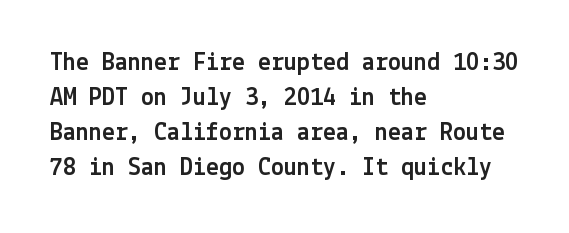
Q: Is the text italic (slanted)? A: No, it is upright.
Q: Is the text underlined? A: No.
Q: How is the paragraph aligned? A: Left-aligned.
Q: Is the spacing between letters normal or unusually wide? A: Normal.
Q: Is the spacing between lines tight, normal or loose? A: Normal.
